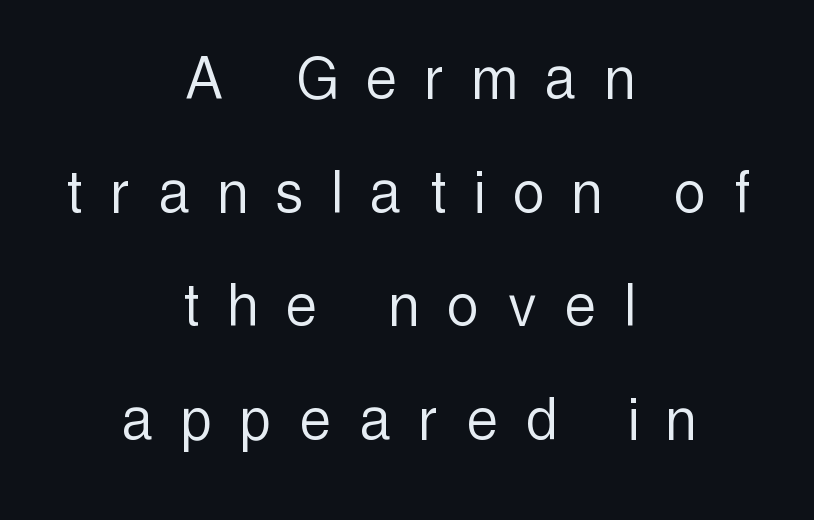
Note the varied advance widths — an 'i' is clearly narrower than an 'm'. The gap between lines stays unmarked. This is not heavy type; no bold has been used. Notice how descenders clear the ascenders below comfortably — that's standard leading. Look at the bottom of the vertical strokes: they stop flat, with no serifs.
